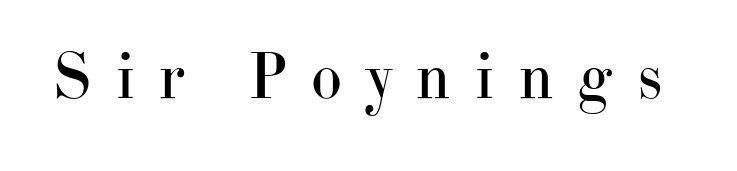
Observe the serifs anchoring each vertical stroke in this sample. These lines are rendered in a variable-pitch font. Is the type heavy? It reads as light-to-regular instead. This sample uses an upright cut, with every glyph sitting square on the baseline. Lines of text with bare space underneath. Observe the wide spacing: letters keep a clear distance from each other.
